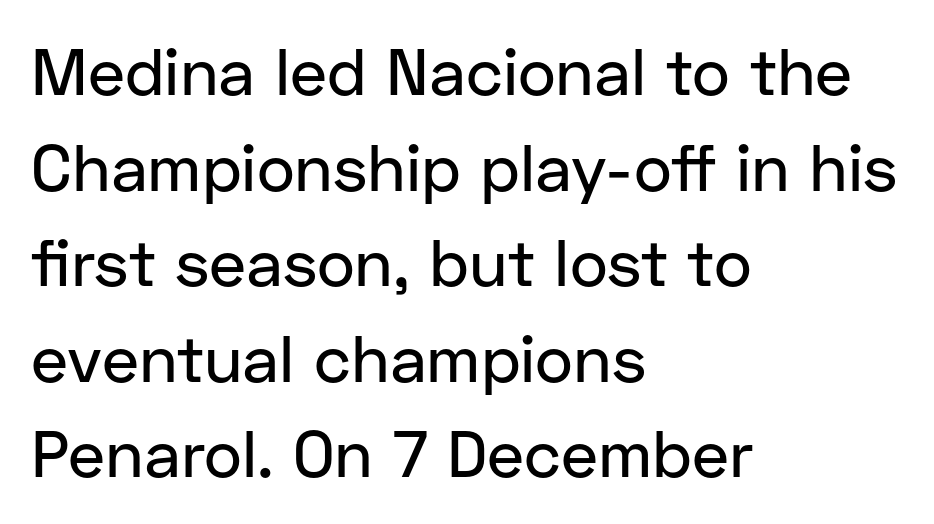
The image shows 65 px sans-serif type, upright; set left-aligned, normal line spacing (1.47x), normal letter spacing, not underlined; low stroke contrast and a medium x-height.
